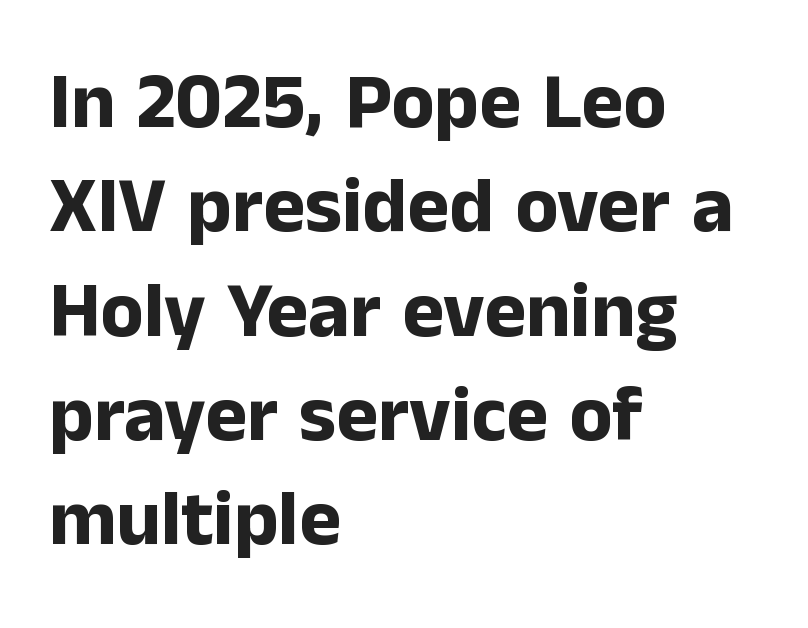
These lines are rendered in a variable-pitch font. Left-aligned paragraph, ragged on the right. Standard letterfit; no display-style spreading of the glyphs. Nothing sits at the stroke ends, so this counts as sans-serif. The specimen reads as upright at a glance. This sample keeps an unexceptional amount of space between lines.
